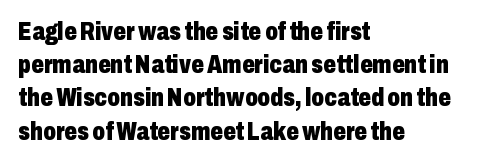
{"italic": "no", "bold": "yes", "underline": "no", "align": "left", "line_spacing": "normal", "line_spacing_ratio": 1.33, "letter_spacing": "normal", "letter_spacing_em": 0.0, "glyph_px": 25}
